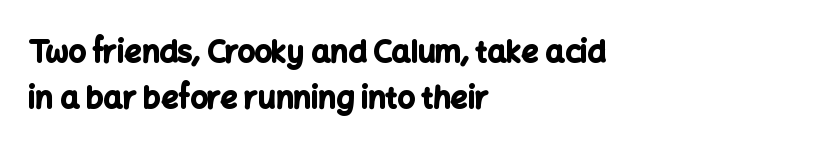
Q: Is the text bold? A: Yes.
Q: Is the text italic (slanted)? A: No, it is upright.
Q: Is the typeface a serif or a sans-serif typeface? A: Sans-serif.
Q: Is the text underlined? A: No.
Q: How is the paragraph aligned? A: Left-aligned.
Q: Is the spacing between letters normal or unusually wide? A: Normal.
Q: Is the spacing between lines tight, normal or loose? A: Normal.
Q: Width (condensed, normal, or wide)? A: Normal.
Q: Stroke contrast? A: Low.
Q: x-height? A: Medium.
Q: Monospaced? A: No.
